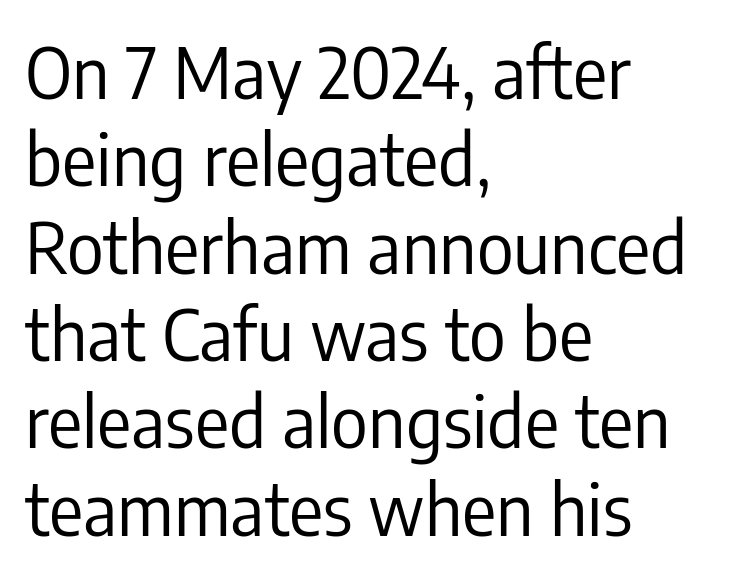
Q: Is the text bold? A: No.
Q: Is the text italic (slanted)? A: No, it is upright.
Q: Is the typeface a serif or a sans-serif typeface? A: Sans-serif.
Q: Is the text underlined? A: No.
Q: How is the paragraph aligned? A: Left-aligned.
Q: Is the spacing between letters normal or unusually wide? A: Normal.
Q: Width (condensed, normal, or wide)? A: Condensed.
Q: Stroke contrast? A: Low.
Q: x-height? A: Medium.
Q: Monospaced? A: No.
